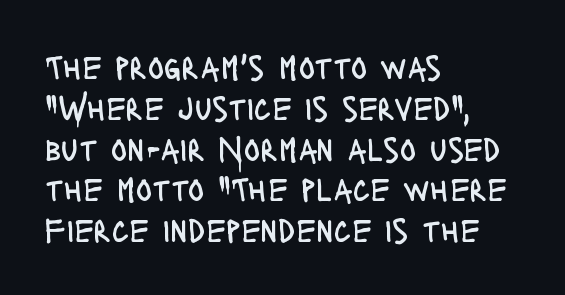
No chunkiness to these letters — they're not bold. Is this a fixed-width face? No — the glyphs have proportional, varying widths. A typesetter would mark this as roman, not italic. The specimen omits any rule beneath the text block's lines.
